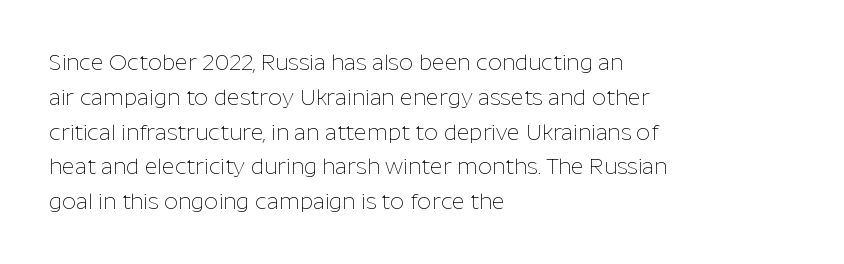
{"italic": "no", "bold": "no", "underline": "no", "align": "left", "line_spacing": "normal", "line_spacing_ratio": 1.58, "letter_spacing": "normal", "letter_spacing_em": 0.0, "glyph_px": 22}
